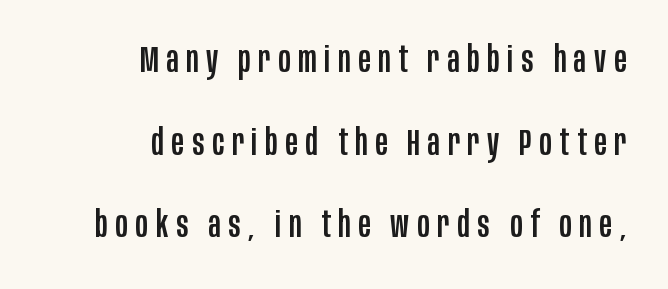
{"serif": "no", "italic": "no", "width": "condensed", "stroke_contrast": "low", "x_height": "large", "monospaced": "no", "underline": "no", "align": "right", "line_spacing": "loose", "line_spacing_ratio": 2.23, "letter_spacing": "wide", "letter_spacing_em": 0.21, "glyph_px": 37}
